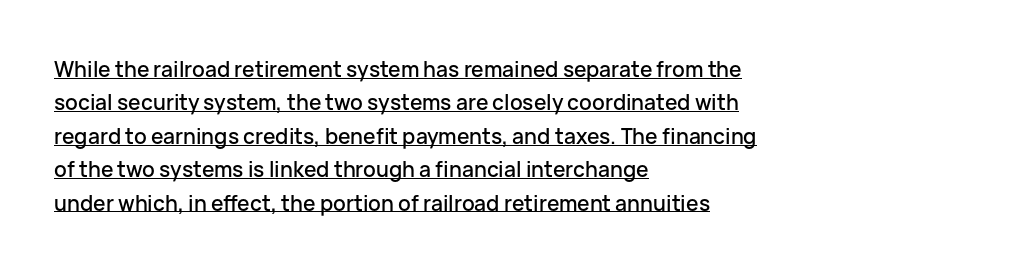
{"italic": "no", "underline": "yes", "align": "left", "line_spacing": "normal", "line_spacing_ratio": 1.59, "letter_spacing": "normal", "letter_spacing_em": 0.0, "glyph_px": 21}
